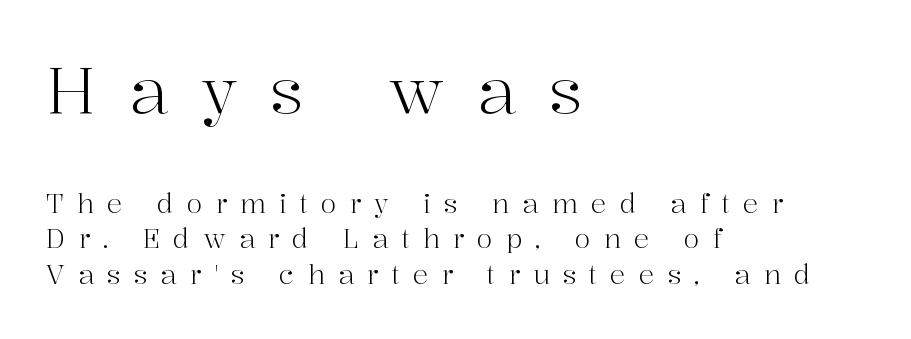
{"serif": "yes", "italic": "no", "bold": "no", "weight": "light", "width": "normal", "stroke_contrast": "high", "x_height": "medium", "monospaced": "no", "underline": "no", "align": "left", "line_spacing": "normal", "line_spacing_ratio": 1.37, "letter_spacing": "wide", "letter_spacing_em": 0.5, "larger_block": "first", "size_ratio": 2.46, "glyph_px": 64}
